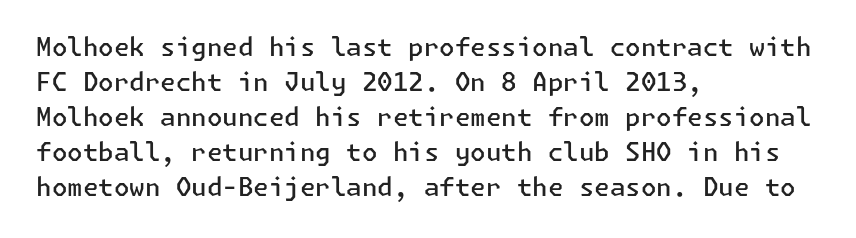
{"italic": "no", "bold": "semi", "underline": "no", "align": "left", "line_spacing": "normal", "line_spacing_ratio": 1.4, "letter_spacing": "normal", "letter_spacing_em": 0.0, "glyph_px": 25}
